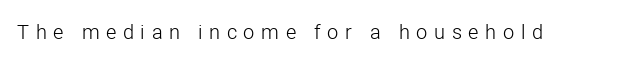
Q: Is the text bold? A: No.
Q: Is the text italic (slanted)? A: No, it is upright.
Q: Is the text underlined? A: No.
Q: Is the spacing between letters normal or unusually wide? A: Unusually wide.
